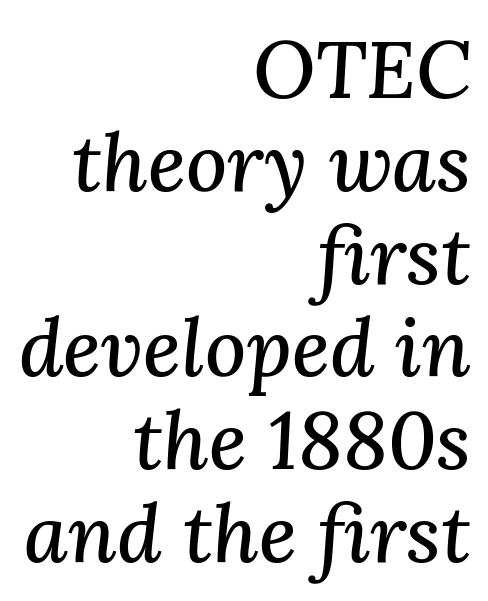
The image shows 80 px serif type, italic (leaning right); set right-aligned, line spacing 1.16x, normal letter spacing, not underlined; medium stroke contrast and a medium x-height.
